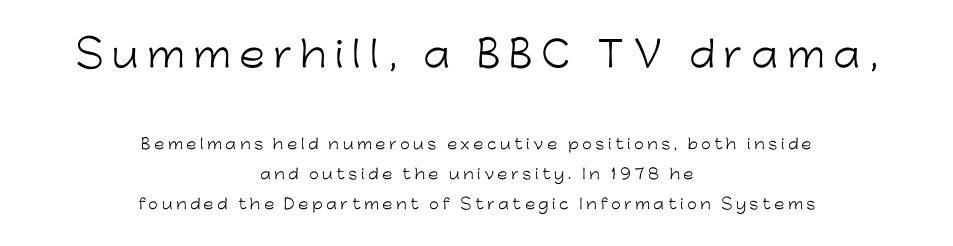
Weight: regular or lighter. Think of a printed novel: that variable character pitch is what you see here. Honestly, there is no underline to notice here at all. Typographically, this falls in the sans-serif category. This is the regular roman posture of the typeface.
